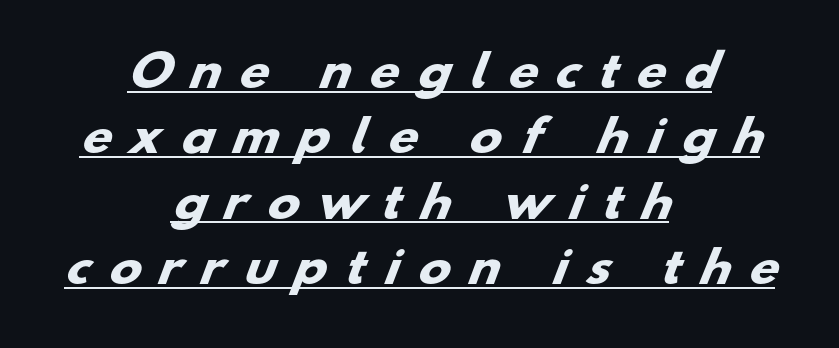
The image shows 43 px heavy, wide sans-serif type; set centered, normal line spacing (1.52x), unusually wide letter spacing (+0.47 em), underlined; low stroke contrast and a small x-height.
